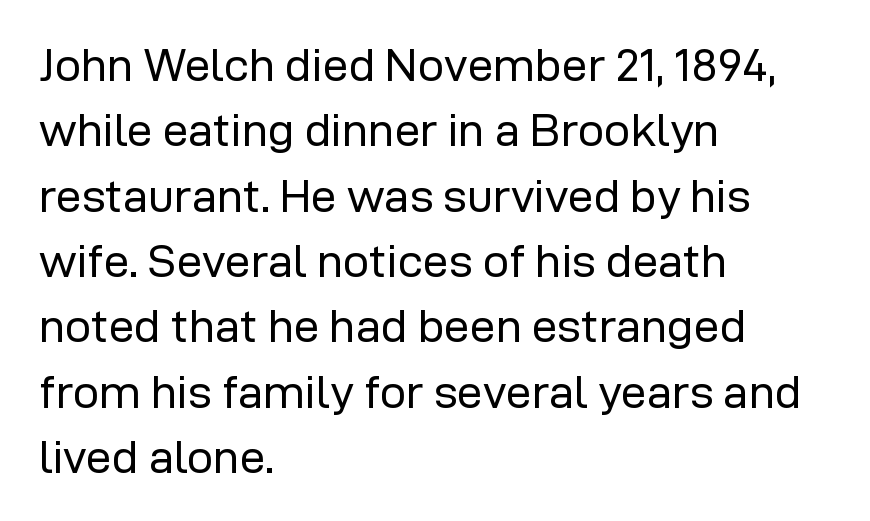
The image shows 46 px regular-weight sans-serif type, upright; set left-aligned, normal line spacing (1.42x), normal letter spacing, not underlined; low stroke contrast and a medium x-height.
